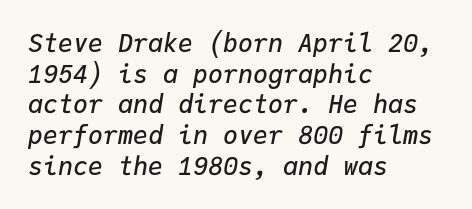
The image shows 25 px text type, italic (leaning right); set left-aligned, line spacing 1.23x, normal letter spacing, not underlined.
